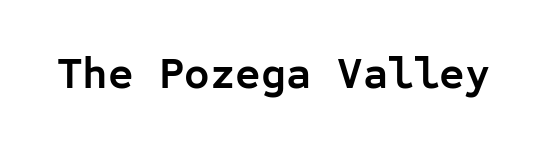
The image shows 44 px semibold sans-serif type, upright, monospaced; set normal letter spacing, not underlined; low stroke contrast and a medium x-height.
